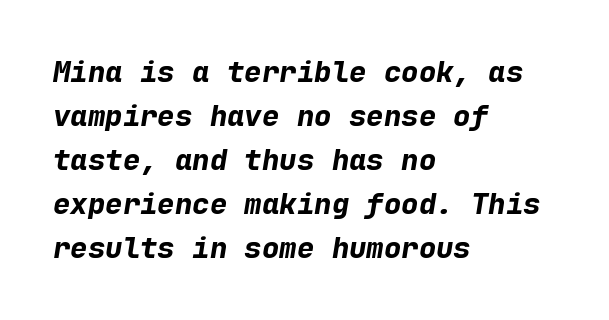
Q: Is the text bold? A: Yes.
Q: Is the text italic (slanted)? A: Yes, it leans right by about 9 degrees.
Q: Is the text underlined? A: No.
Q: How is the paragraph aligned? A: Left-aligned.
Q: Is the spacing between letters normal or unusually wide? A: Normal.
Q: Is the spacing between lines tight, normal or loose? A: Normal.
Q: Width (condensed, normal, or wide)? A: Normal.
Q: Stroke contrast? A: Low.
Q: x-height? A: Medium.
Q: Monospaced? A: Yes.
